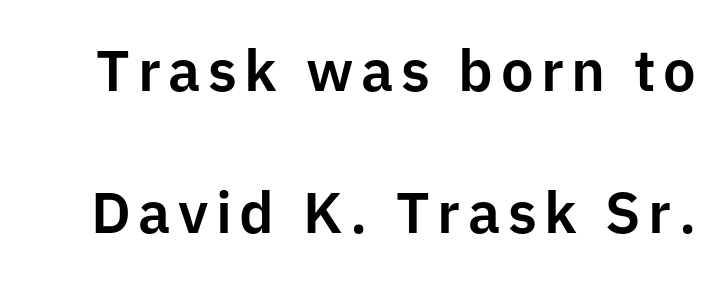
Q: Is the text italic (slanted)? A: No, it is upright.
Q: Is the typeface a serif or a sans-serif typeface? A: Sans-serif.
Q: Is the text underlined? A: No.
Q: Is the spacing between lines tight, normal or loose? A: Loose.
Q: Width (condensed, normal, or wide)? A: Normal.
Q: Stroke contrast? A: Low.
Q: x-height? A: Medium.
Q: Monospaced? A: No.
